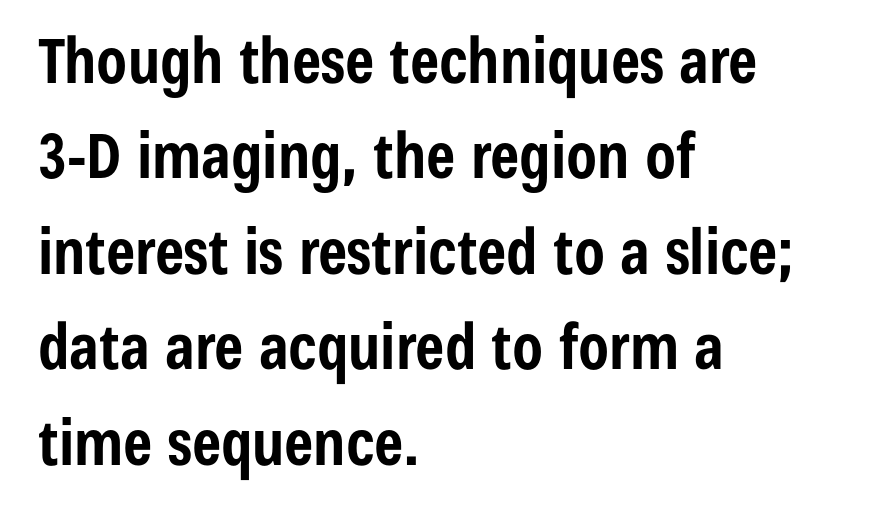
Heft: maximum for text — a bold. Alignment: flush left. The block of text has a typical density, with ordinary space between rows. What stands out about the letter spacing? Nothing — it is the standard amount. The type family on display is of the sans-serif kind.
